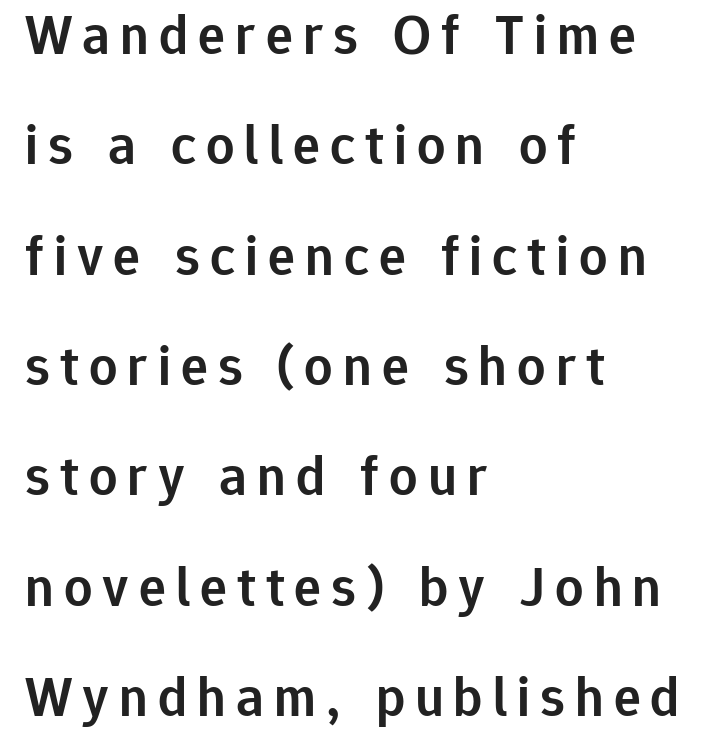
The image shows 56 px semibold sans-serif type, upright; set left-aligned, loose line spacing (1.97x), not underlined; low stroke contrast and a medium x-height.
